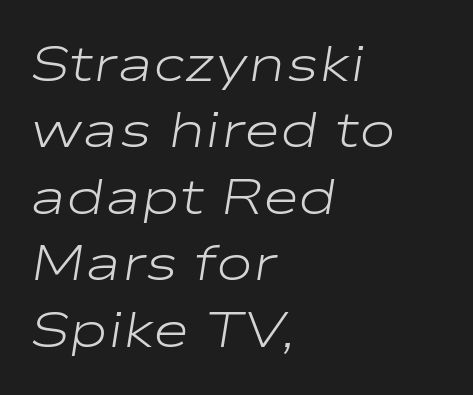
The image shows 50 px light, wide type, italic (leaning right); set left-aligned, normal line spacing (1.33x), normal letter spacing, not underlined; low stroke contrast and a medium x-height.
